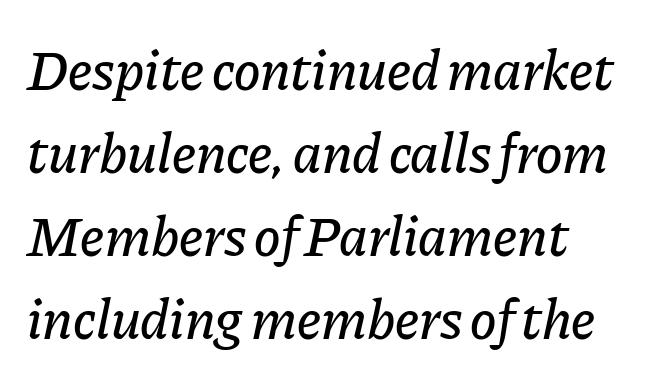
{"italic": "yes", "lean": "right", "slant_degrees": 11, "width": "normal", "stroke_contrast": "low", "x_height": "medium", "monospaced": "no", "underline": "no", "align": "left", "line_spacing": "normal", "line_spacing_ratio": 1.48, "letter_spacing": "normal", "letter_spacing_em": 0.0, "glyph_px": 56}
